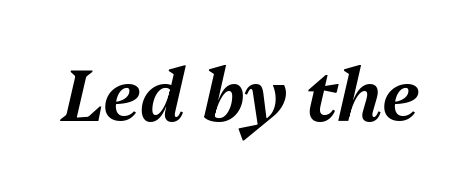
Q: Is the text italic (slanted)? A: Yes, it leans right by about 13 degrees.
Q: Is the text underlined? A: No.
Q: Is the spacing between letters normal or unusually wide? A: Normal.
Q: Width (condensed, normal, or wide)? A: Normal.
Q: Stroke contrast? A: Medium.
Q: x-height? A: Medium.
Q: Monospaced? A: No.
